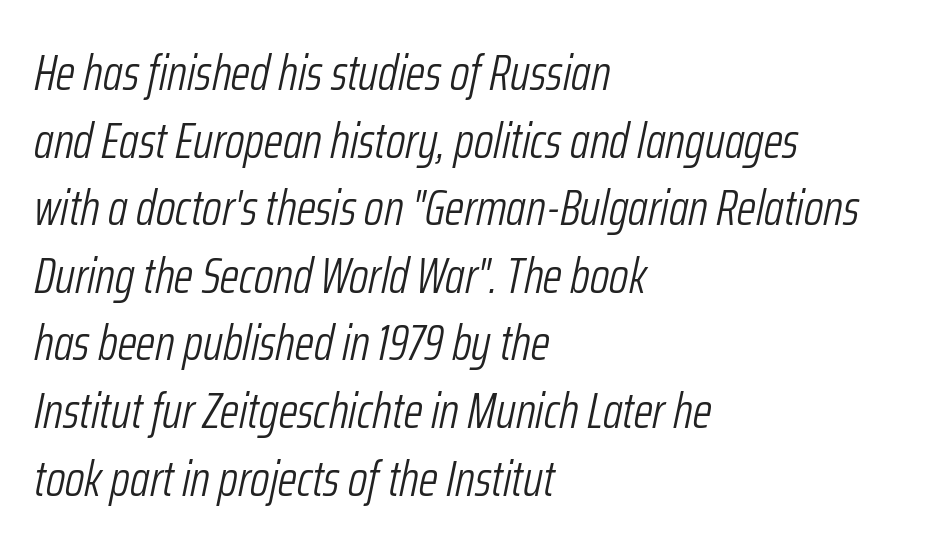
Q: Is the text bold? A: No.
Q: Is the text italic (slanted)? A: Yes, it leans right by about 12 degrees.
Q: Is the text underlined? A: No.
Q: How is the paragraph aligned? A: Left-aligned.
Q: Is the spacing between letters normal or unusually wide? A: Normal.
Q: Is the spacing between lines tight, normal or loose? A: Normal.
Q: Width (condensed, normal, or wide)? A: Condensed.
Q: Stroke contrast? A: Low.
Q: x-height? A: Medium.
Q: Monospaced? A: No.
